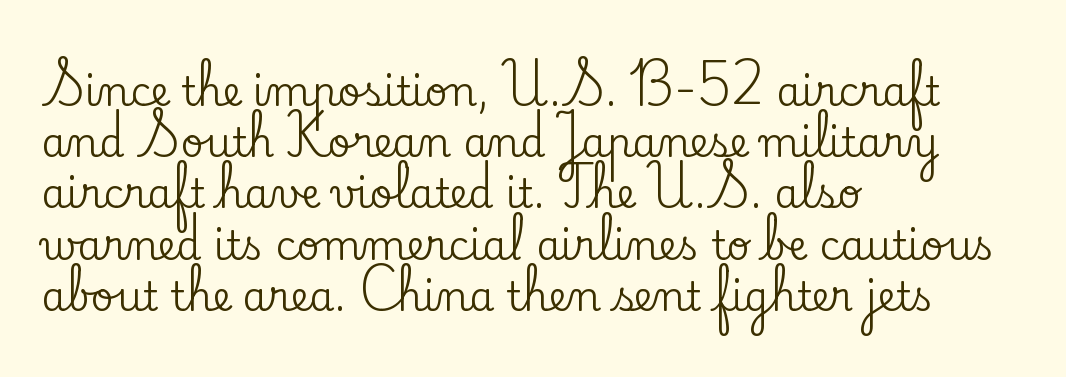
{"serif": "yes", "italic": "no", "width": "normal", "stroke_contrast": "low", "x_height": "small", "monospaced": "no", "underline": "no", "align": "left", "line_spacing": "normal", "line_spacing_ratio": 1.28, "letter_spacing": "normal", "letter_spacing_em": 0.0, "glyph_px": 40}
